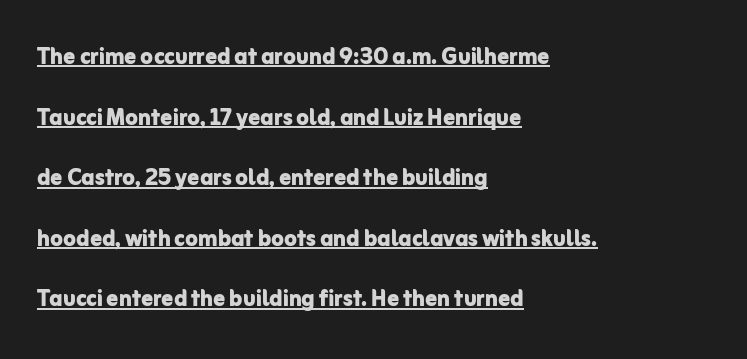
The image shows 29 px bold sans-serif type, upright; set left-aligned, loose line spacing (2.09x), normal letter spacing, underlined; low stroke contrast and a medium x-height.
